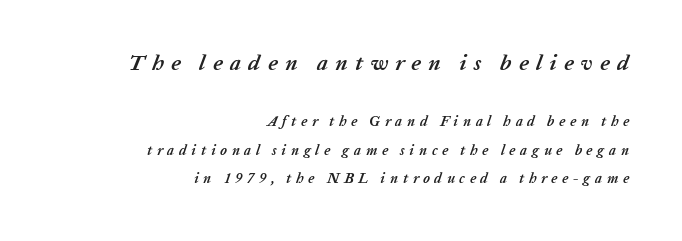
The image shows 22 px bold type, italic (leaning right); set right-aligned, loose line spacing (2.03x), unusually wide letter spacing (+0.33 em), not underlined; the first (top) block is 1.57x larger.
